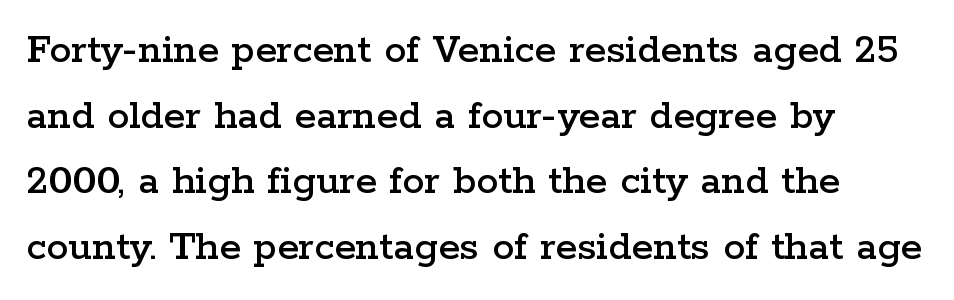
The image shows 44 px wide serif type, upright; set left-aligned, normal line spacing (1.49x), normal letter spacing, not underlined; low stroke contrast and a medium x-height.
